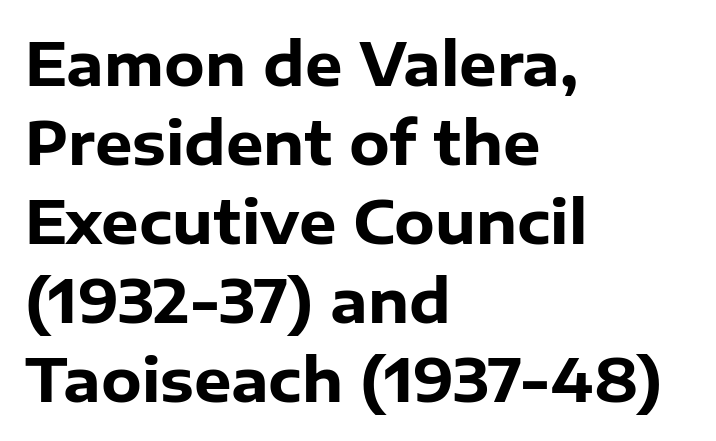
Q: Is the text bold? A: Yes.
Q: Is the text italic (slanted)? A: No, it is upright.
Q: Is the typeface a serif or a sans-serif typeface? A: Sans-serif.
Q: Is the text underlined? A: No.
Q: How is the paragraph aligned? A: Left-aligned.
Q: Is the spacing between letters normal or unusually wide? A: Normal.
Q: Is the spacing between lines tight, normal or loose? A: Normal.
Q: Width (condensed, normal, or wide)? A: Normal.
Q: Stroke contrast? A: Low.
Q: x-height? A: Medium.
Q: Monospaced? A: No.
